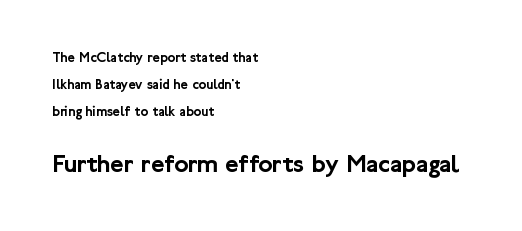
The type sits square on the baseline with zero lean. Underline: absent. The text block is weighted toward the left margin, trailing off unevenly rightward. The lower block of text is set noticeably larger than the block above it. Standard letterfit; no display-style spreading of the glyphs.
